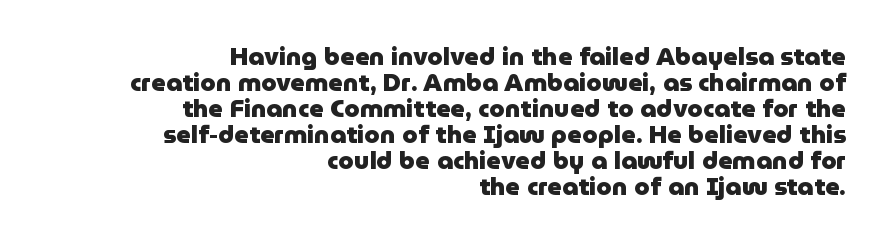
Cramped leading. The passage shown is not underscored anywhere. The typesetting leans heavy: a genuine bold. Leftover space on each line is placed entirely before the opening word.
